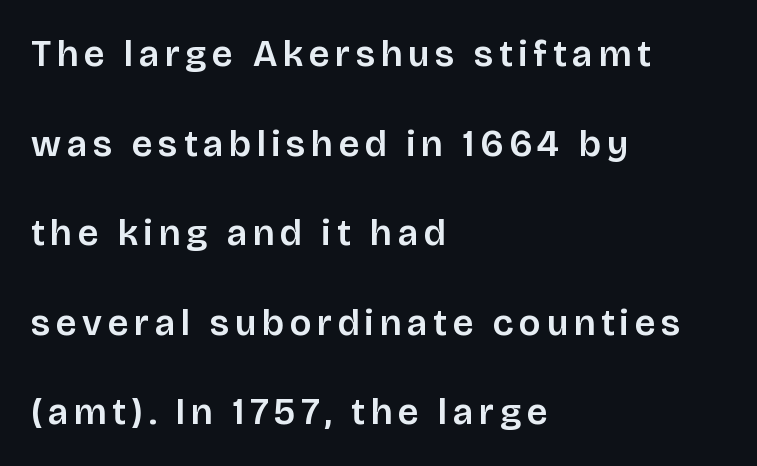
The space between consecutive lines is lavish. This sample uses an upright cut, with every glyph sitting square on the baseline. Nobody drew a line under any word here. Is this a sans? Yes — the strokes have no serifs. The lines are quadded left.
